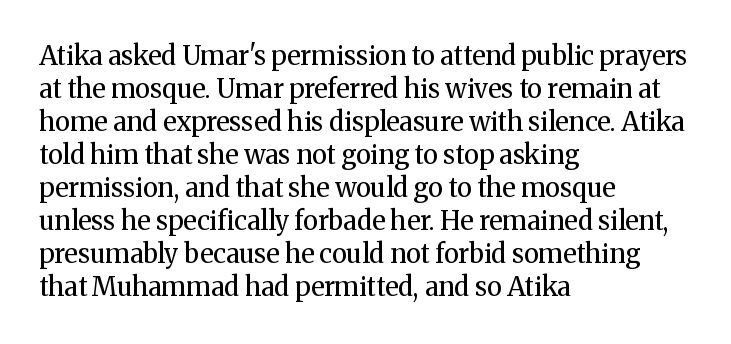
The image shows 26 px text type, upright; set left-aligned, normal line spacing (1.27x), normal letter spacing, not underlined.
